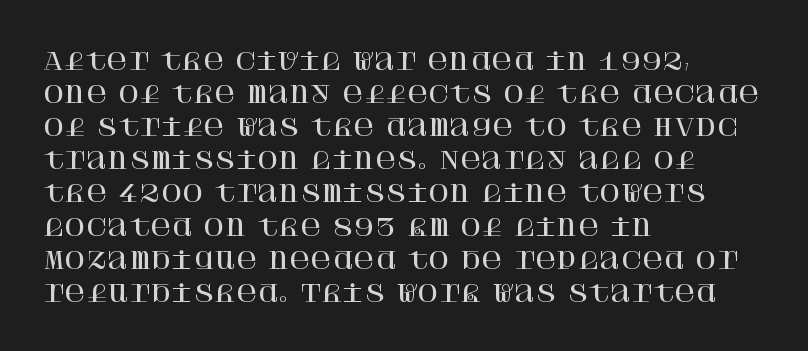
{"italic": "no", "underline": "no", "align": "left", "line_spacing": "normal", "line_spacing_ratio": 1.44, "letter_spacing": "normal", "letter_spacing_em": 0.0, "glyph_px": 23}
